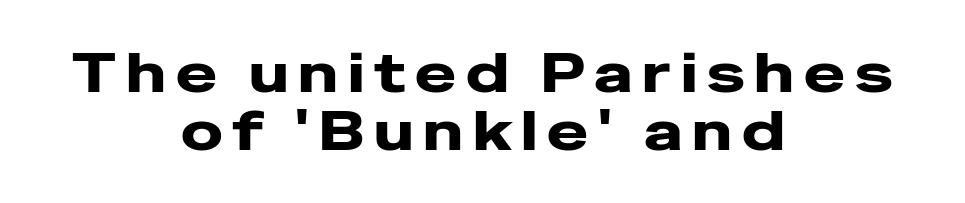
{"serif": "no", "italic": "no", "bold": "yes", "weight": "heavy", "width": "wide", "stroke_contrast": "low", "x_height": "medium", "monospaced": "no", "underline": "no", "align": "center", "line_spacing": "tight", "line_spacing_ratio": 1.05, "glyph_px": 55}
